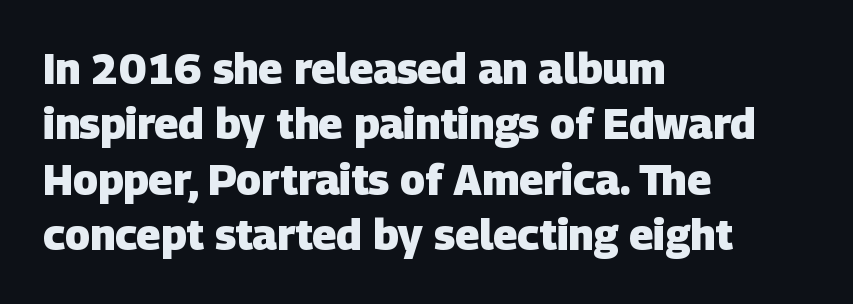
This is sans-serif lettering, the kind often seen on screens and signage. Inter-character spacing is left at the font's built-in metrics. Is this a fixed-width face? No — the glyphs have proportional, varying widths. Look at the stroke-to-counter ratio: heavy, a bold. The line-height multiplier appears to be the usual default.
